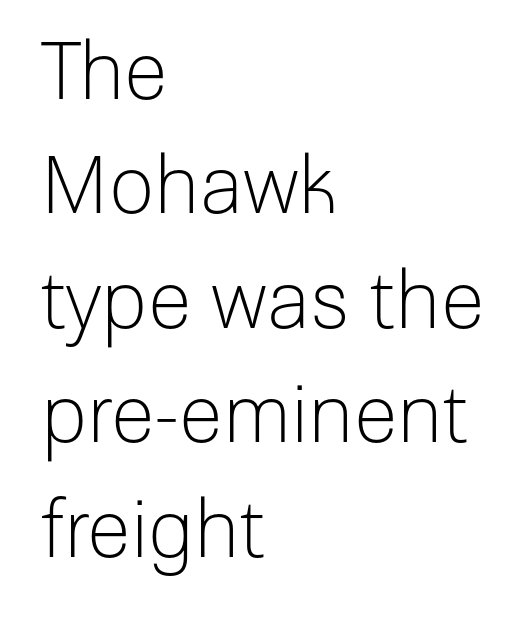
The image shows 80 px light sans-serif type, upright; set left-aligned, normal line spacing (1.43x), normal letter spacing, not underlined; low stroke contrast and a medium x-height.
